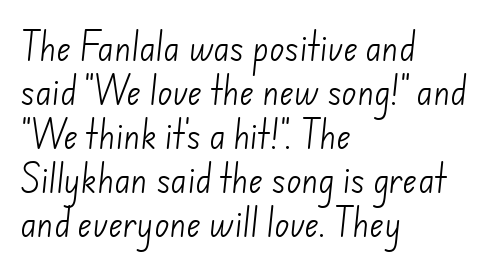
A clean baseline with only descenders dipping below it. A sans-serif font was chosen for this passage. The weight tops out at a normal text grade. The tracking reads as untouched default to a designer's eye. This sample has the flowing, uneven cadence of proportional lettering.
